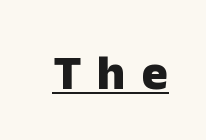
Q: Is the text bold? A: Yes.
Q: Is the text italic (slanted)? A: No, it is upright.
Q: Is the typeface a serif or a sans-serif typeface? A: Sans-serif.
Q: Is the text underlined? A: Yes.
Q: Is the spacing between letters normal or unusually wide? A: Unusually wide.
Q: Width (condensed, normal, or wide)? A: Normal.
Q: Stroke contrast? A: Low.
Q: x-height? A: Medium.
Q: Monospaced? A: No.
